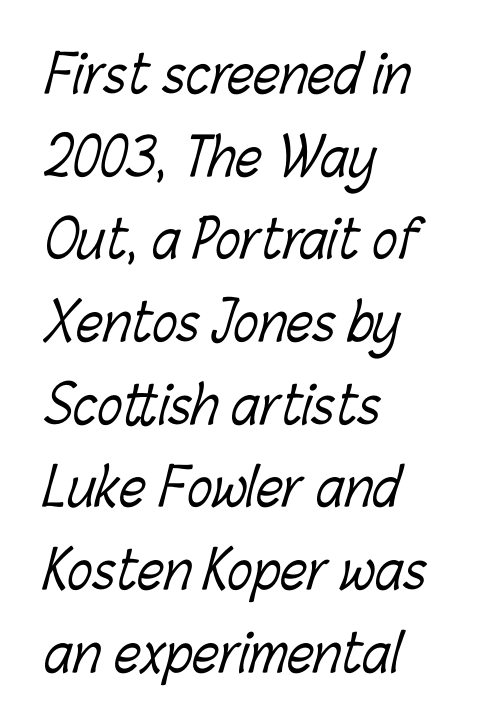
{"bold": "no", "weight": "light", "width": "condensed", "stroke_contrast": "low", "x_height": "medium", "monospaced": "no", "underline": "no", "align": "left", "line_spacing": "normal", "line_spacing_ratio": 1.59, "letter_spacing": "normal", "letter_spacing_em": 0.0, "glyph_px": 52}
